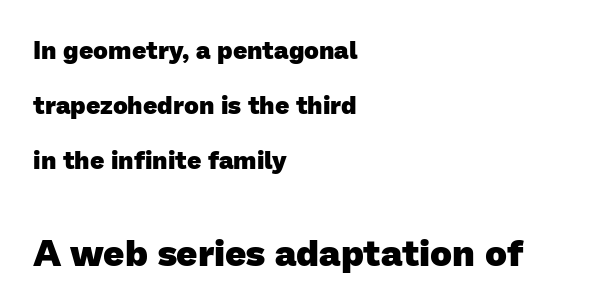
These lines carry a lot of weight — the face is fully bold. Compared with a centered layout, this one pins lines to the left instead. The letterforms sit shoulder to shoulder at normal distance. This sample trades compactness for vertical openness between lines. Does the bottom block carry the larger type? Yes, it does. Here the designer chose a conventional face with non-uniform glyph widths.
